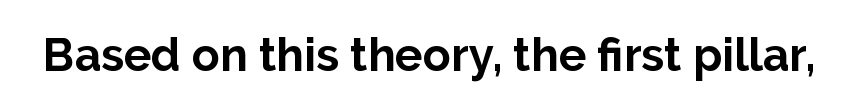
{"serif": "no", "italic": "no", "bold": "yes", "weight": "bold", "width": "normal", "stroke_contrast": "low", "x_height": "medium", "monospaced": "no", "underline": "no", "letter_spacing": "normal", "letter_spacing_em": 0.0, "glyph_px": 46}
